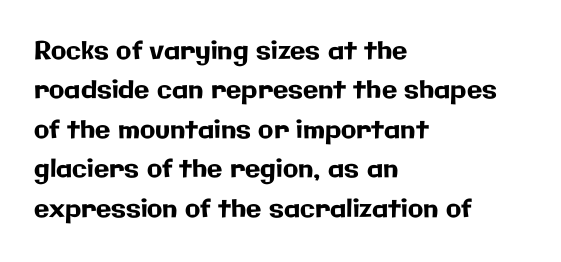
The setting favours the left margin, as ordinary paragraphs usually do. Is there any slant? The stems are plumb. A bare baseline throughout the passage. The letterforms sit shoulder to shoulder at normal distance. These lines sit exactly where default settings would place them.
